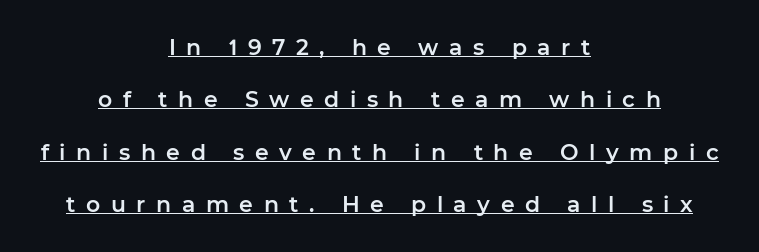
A continuous stroke trails under the words, as in a hyperlink. Is the letter spacing exaggerated? Yes — the characters are pushed far apart. Neither beginnings nor endings align; midpoints do. Does the leading feel generous? Absolutely, it's lavish.
